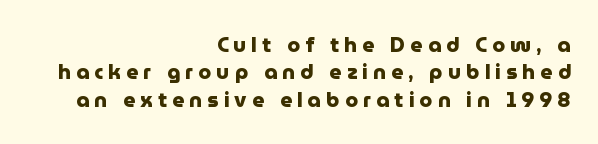
The image shows 21 px bold type, upright; set right-aligned, normal line spacing (1.3x), unusually wide letter spacing (+0.24 em), not underlined.
